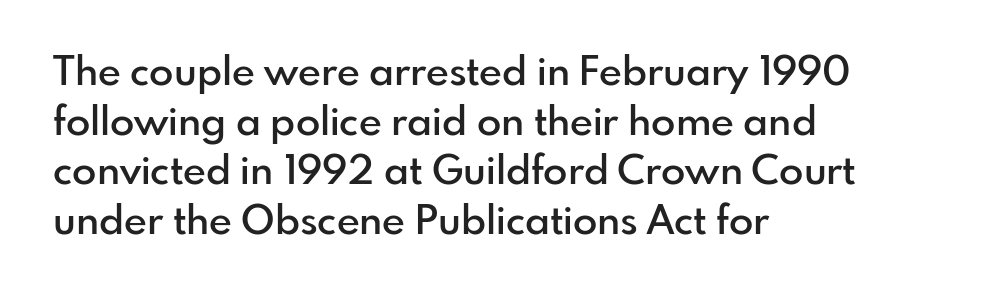
{"serif": "no", "italic": "no", "bold": "semi", "weight": "semibold", "width": "normal", "stroke_contrast": "low", "x_height": "small", "monospaced": "no", "underline": "no", "align": "left", "line_spacing_ratio": 1.24, "letter_spacing": "normal", "letter_spacing_em": 0.0, "glyph_px": 40}
